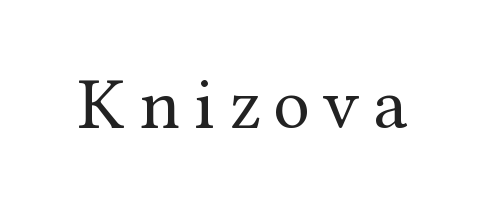
The image shows 73 px regular-weight serif type, upright; set not underlined; medium stroke contrast and a medium x-height.
